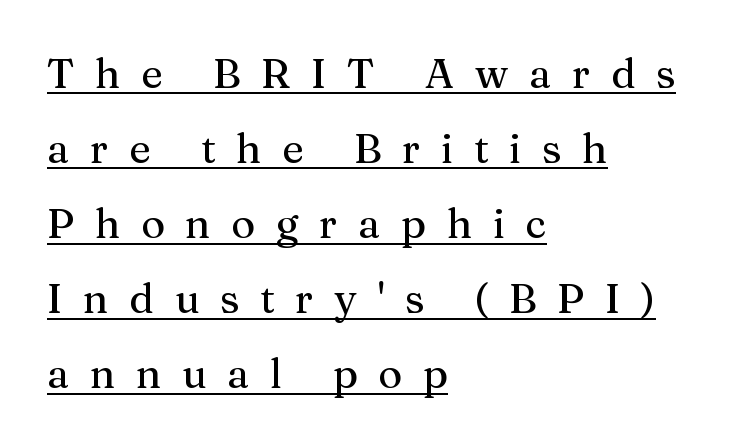
{"serif": "yes", "italic": "no", "width": "normal", "stroke_contrast": "medium", "x_height": "medium", "monospaced": "no", "underline": "yes", "align": "left", "line_spacing_ratio": 1.83, "letter_spacing": "wide", "letter_spacing_em": 0.5, "glyph_px": 41}
